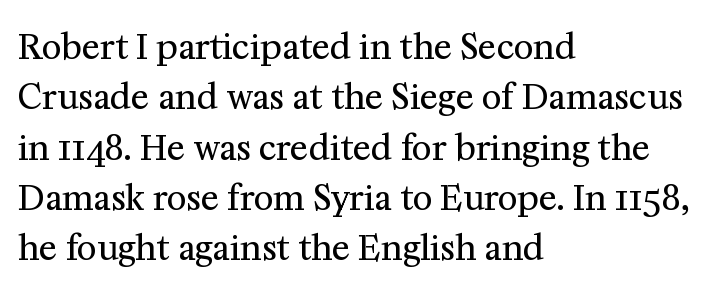
{"serif": "yes", "italic": "no", "bold": "no", "weight": "regular", "width": "normal", "stroke_contrast": "medium", "x_height": "medium", "monospaced": "no", "underline": "no", "align": "left", "line_spacing": "normal", "line_spacing_ratio": 1.48, "letter_spacing": "normal", "letter_spacing_em": 0.0, "glyph_px": 34}
